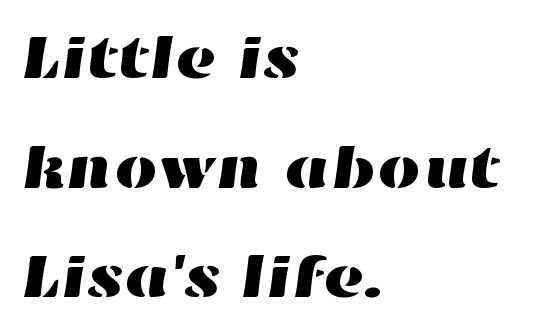
In terms of letterspacing, this is plain default setting. Honestly, there is no underline to notice here at all. These lines stack with their left ends in a neat column. Varying glyph widths throughout — classic text-font behaviour.
